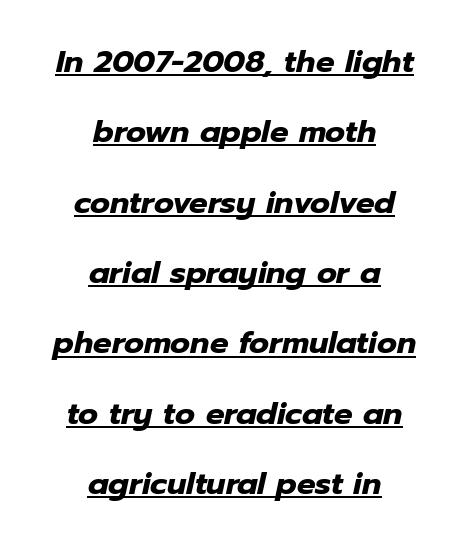
The rendering uses natural spacing where letterforms have individual widths. The passage shown has conventional tracking throughout. Quick note: italic. Rows of type keep a wide berth in the vertical direction.
